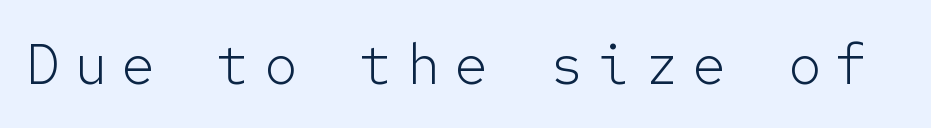
Q: Is the text bold? A: No.
Q: Is the text italic (slanted)? A: No, it is upright.
Q: Is the typeface a serif or a sans-serif typeface? A: Sans-serif.
Q: Is the text underlined? A: No.
Q: Is the spacing between letters normal or unusually wide? A: Unusually wide.
Q: Width (condensed, normal, or wide)? A: Normal.
Q: Stroke contrast? A: Low.
Q: x-height? A: Medium.
Q: Monospaced? A: Yes.
